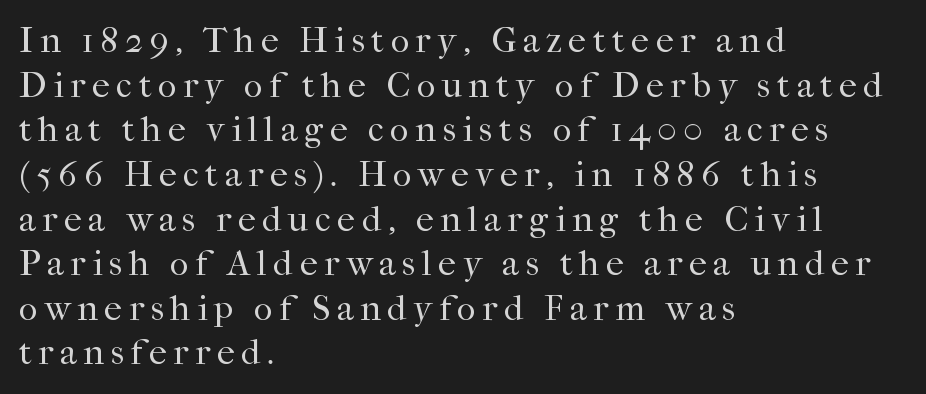
{"serif": "yes", "italic": "no", "bold": "no", "weight": "regular", "width": "normal", "stroke_contrast": "high", "x_height": "medium", "monospaced": "no", "underline": "no", "align": "left", "line_spacing_ratio": 1.24, "glyph_px": 36}
